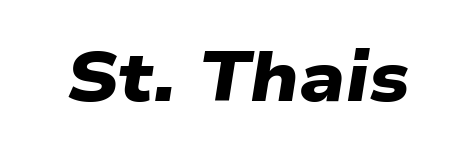
The image shows 70 px heavy, wide sans-serif type; set normal letter spacing, not underlined; low stroke contrast and a medium x-height.
